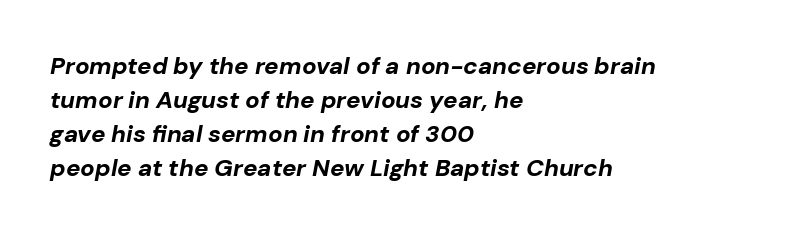
{"italic": "yes", "lean": "right", "slant_degrees": 10, "bold": "yes", "underline": "no", "align": "left", "line_spacing": "normal", "line_spacing_ratio": 1.42, "letter_spacing": "normal", "letter_spacing_em": 0.0, "glyph_px": 24}
